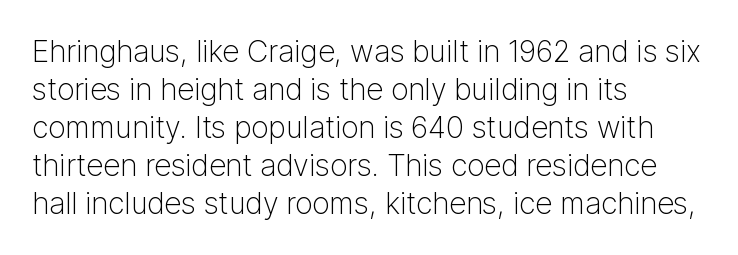
{"serif": "no", "italic": "no", "bold": "no", "weight": "light", "width": "normal", "stroke_contrast": "low", "x_height": "medium", "monospaced": "no", "underline": "no", "align": "left", "line_spacing": "normal", "line_spacing_ratio": 1.27, "letter_spacing": "normal", "letter_spacing_em": 0.0, "glyph_px": 30}
